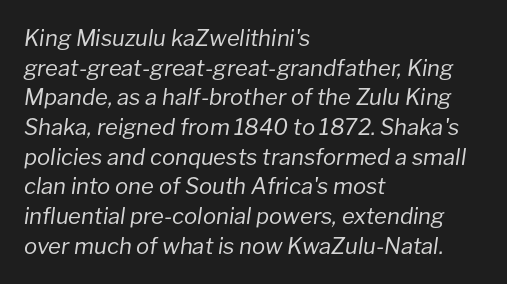
Q: Is the text bold? A: No.
Q: Is the text italic (slanted)? A: Yes, it leans right by about 8 degrees.
Q: Is the text underlined? A: No.
Q: How is the paragraph aligned? A: Left-aligned.
Q: Is the spacing between letters normal or unusually wide? A: Normal.
Q: Is the spacing between lines tight, normal or loose? A: Normal.
